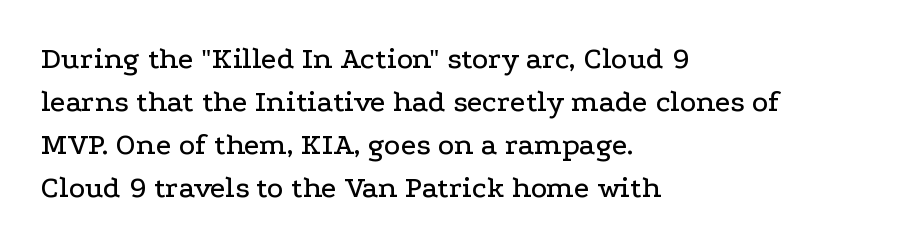
The image shows 31 px wide serif type, upright; set left-aligned, normal line spacing (1.39x), normal letter spacing, not underlined; low stroke contrast and a medium x-height.
